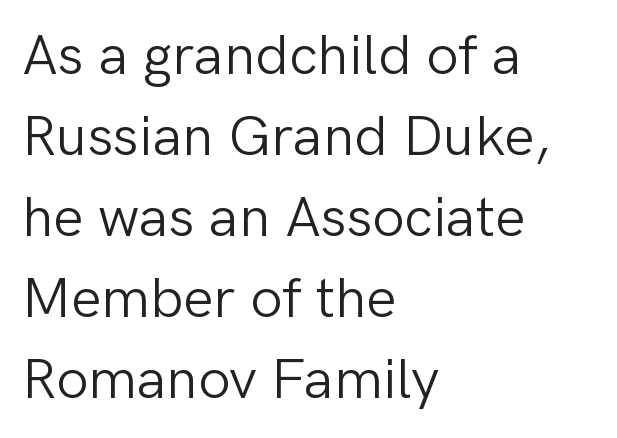
The image shows 57 px light sans-serif type, upright; set left-aligned, normal line spacing (1.42x), normal letter spacing, not underlined; low stroke contrast and a medium x-height.
